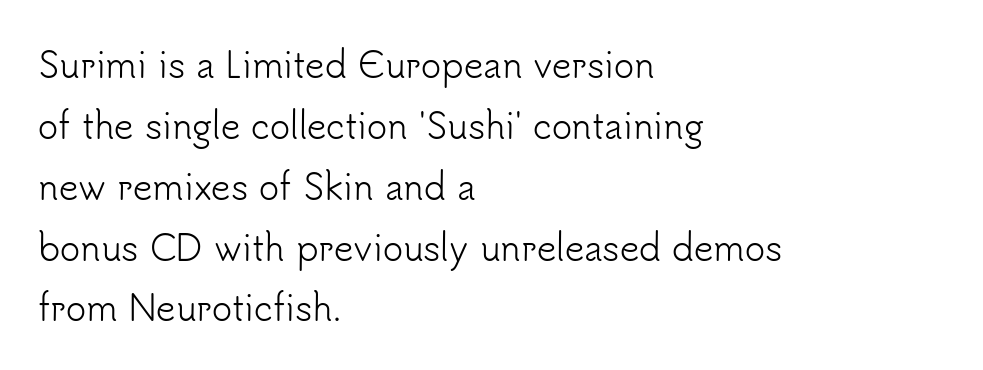
The image shows 34 px light sans-serif type, upright; set left-aligned, line spacing 1.79x, normal letter spacing, not underlined; low stroke contrast and a small x-height.
